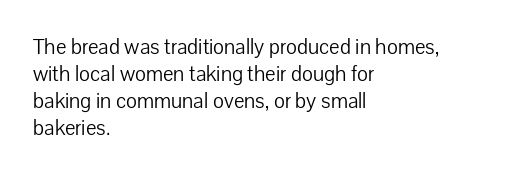
{"italic": "no", "bold": "no", "underline": "no", "align": "left", "line_spacing": "normal", "line_spacing_ratio": 1.29, "letter_spacing": "normal", "letter_spacing_em": 0.0, "glyph_px": 21}
